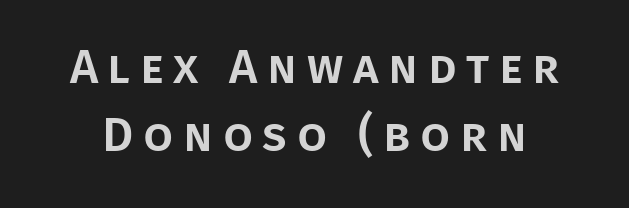
The passage shown is typed in a proportional face where columns would drift. Regarding leading, the lines here are spaced in the standard way. Grotesque or geometric, the face here clearly has no serifs. You could only call the tracking loose — the letters float apart. Rendered with straight, roman letterforms.
